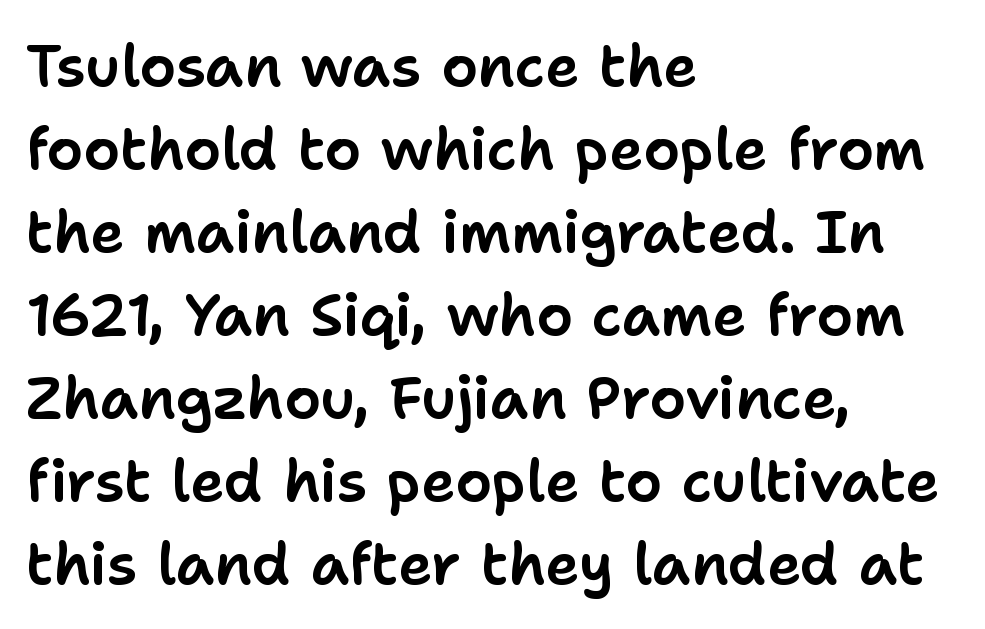
The face used here is a sans, in the tradition of grotesques and geometrics. The lines in this sample share a left origin and differ only in where they stop. Note the varied advance widths — an 'i' is clearly narrower than an 'm'. The lettering stays uniformly vertical, giving the passage a roman look. Compared with typical body copy, the letter spacing here is the same. This block has exactly the height ordinary leading produces.
